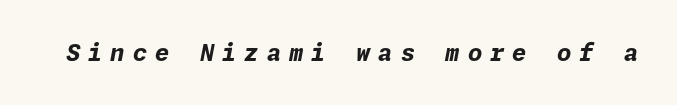
Observe the lean: these are italic letterforms. Caption: bold face, heavy strokes. Each word looks stretched out because of the extra space between its letters. Type without underlining.
